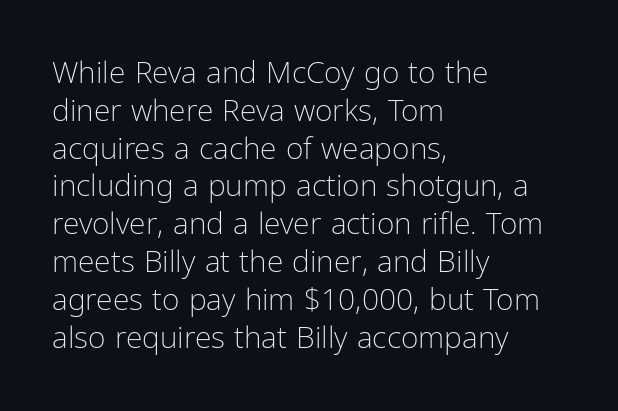
Plain, unruled lines of type. This sample keeps an unexceptional amount of space between lines. These lines are rendered in a variable-pitch font. A roman cut, with each character standing at attention. On a weight scale, this lands at 450 or below.
